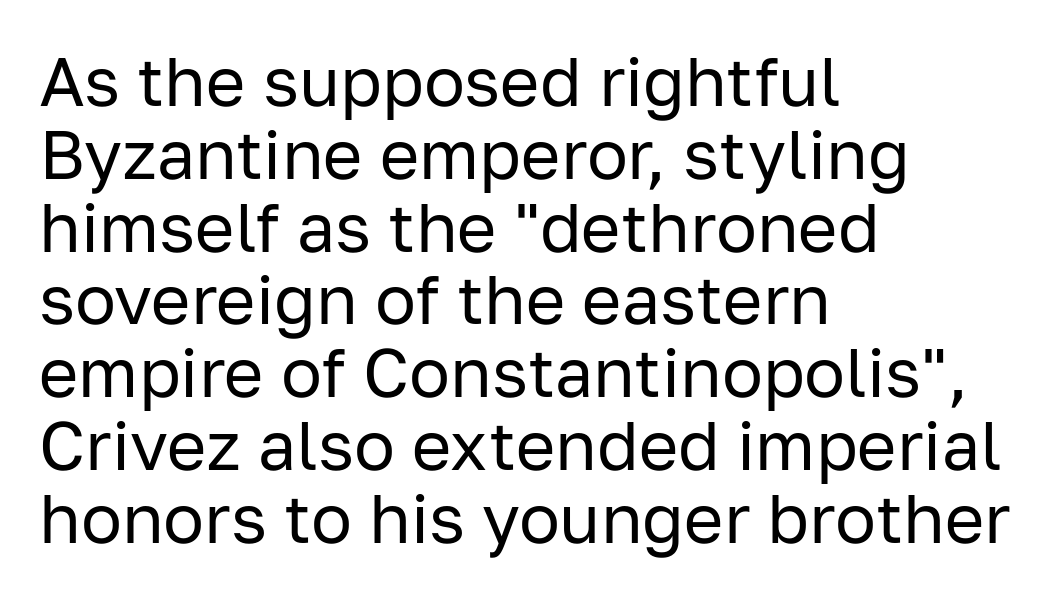
{"serif": "no", "italic": "no", "bold": "no", "weight": "regular", "width": "normal", "stroke_contrast": "low", "x_height": "medium", "monospaced": "no", "underline": "no", "align": "left", "line_spacing": "tight", "line_spacing_ratio": 1.07, "letter_spacing": "normal", "letter_spacing_em": 0.0, "glyph_px": 68}
